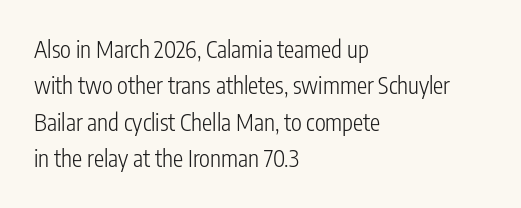
Q: Is the text bold? A: No.
Q: Is the text italic (slanted)? A: No, it is upright.
Q: Is the text underlined? A: No.
Q: How is the paragraph aligned? A: Left-aligned.
Q: Is the spacing between letters normal or unusually wide? A: Normal.
Q: Is the spacing between lines tight, normal or loose? A: Normal.
